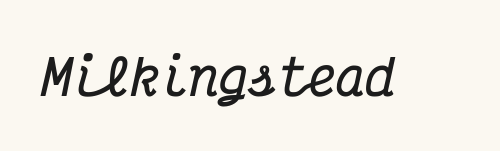
The text was rendered using a seriffed face with decorative stroke endings. Monospaced: the letters line up in strict vertical columns. Only glyphs here, with clear space below each row. Plenty of ink on the page — the face is bold.
